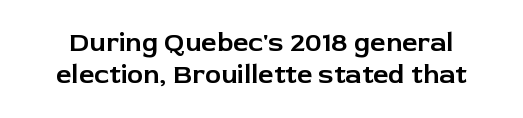
The image shows 27 px text type, upright; set line spacing 1.2x, normal letter spacing, not underlined.
